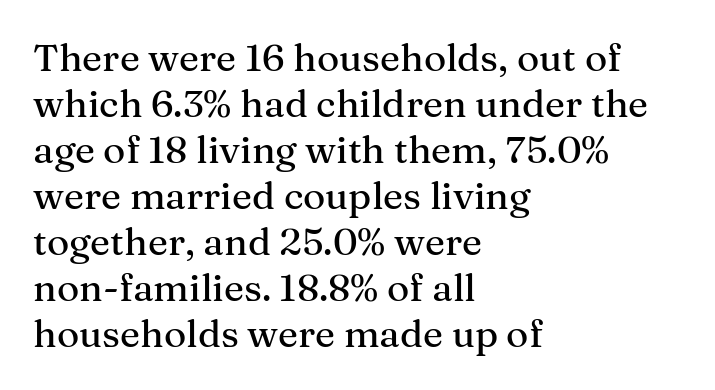
Q: Is the text italic (slanted)? A: No, it is upright.
Q: Is the typeface a serif or a sans-serif typeface? A: Serif.
Q: Is the text underlined? A: No.
Q: How is the paragraph aligned? A: Left-aligned.
Q: Is the spacing between letters normal or unusually wide? A: Normal.
Q: Width (condensed, normal, or wide)? A: Normal.
Q: Stroke contrast? A: Medium.
Q: x-height? A: Medium.
Q: Monospaced? A: No.
